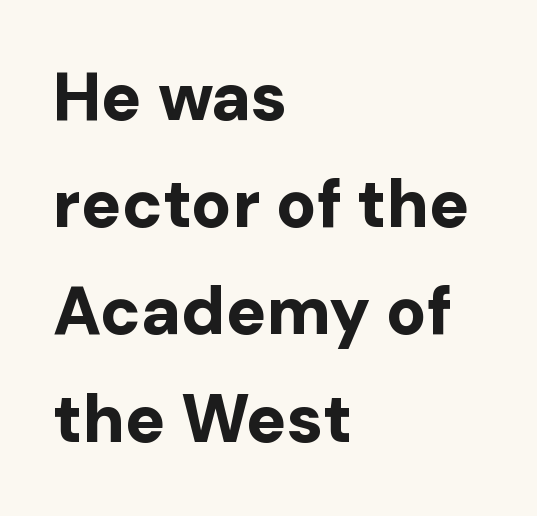
The image shows 67 px bold sans-serif type, upright; set left-aligned, normal line spacing (1.6x), normal letter spacing, not underlined; low stroke contrast and a medium x-height.
